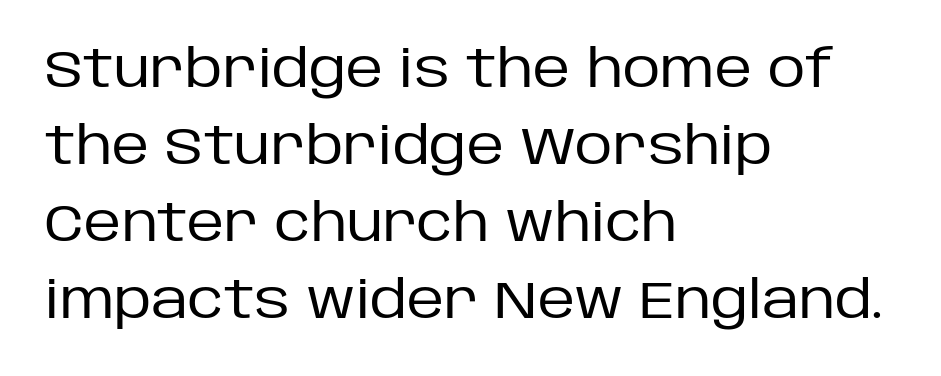
{"serif": "no", "italic": "no", "bold": "no", "weight": "regular", "width": "normal", "stroke_contrast": "low", "x_height": "large", "monospaced": "no", "underline": "no", "align": "left", "line_spacing": "normal", "line_spacing_ratio": 1.48, "letter_spacing": "normal", "letter_spacing_em": 0.0, "glyph_px": 52}
